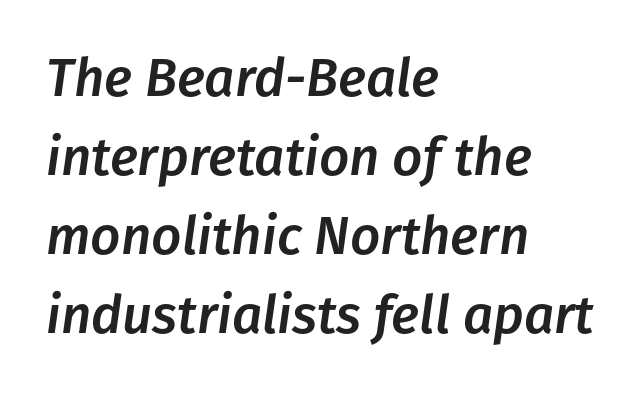
Q: Is the text italic (slanted)? A: Yes, it leans right by about 8 degrees.
Q: Is the text underlined? A: No.
Q: How is the paragraph aligned? A: Left-aligned.
Q: Is the spacing between letters normal or unusually wide? A: Normal.
Q: Is the spacing between lines tight, normal or loose? A: Normal.
Q: Width (condensed, normal, or wide)? A: Normal.
Q: Stroke contrast? A: Low.
Q: x-height? A: Medium.
Q: Monospaced? A: No.
